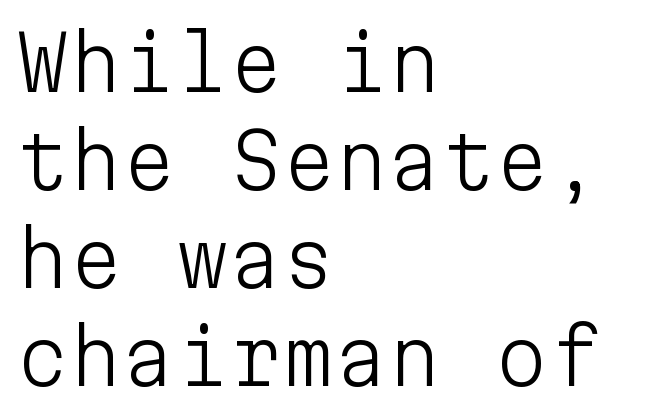
The image shows 76 px light sans-serif type, upright, monospaced; set left-aligned, normal line spacing (1.29x), normal letter spacing, not underlined; low stroke contrast and a medium x-height.
